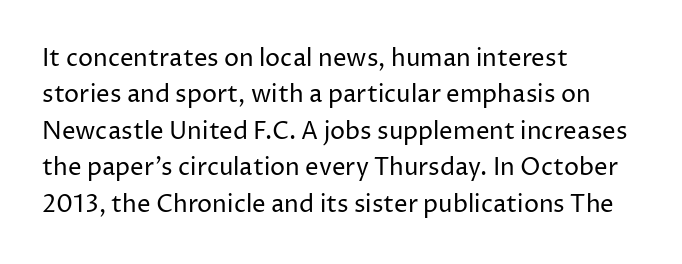
Q: Is the text bold? A: No.
Q: Is the text italic (slanted)? A: No, it is upright.
Q: Is the text underlined? A: No.
Q: How is the paragraph aligned? A: Left-aligned.
Q: Is the spacing between letters normal or unusually wide? A: Normal.
Q: Is the spacing between lines tight, normal or loose? A: Normal.
